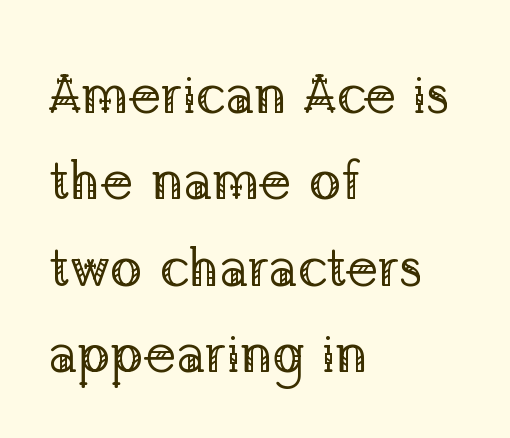
{"serif": "yes", "italic": "no", "bold": "no", "weight": "regular", "width": "normal", "stroke_contrast": "low", "x_height": "medium", "monospaced": "no", "underline": "no", "align": "left", "line_spacing": "normal", "line_spacing_ratio": 1.6, "letter_spacing": "normal", "letter_spacing_em": 0.0, "glyph_px": 54}
